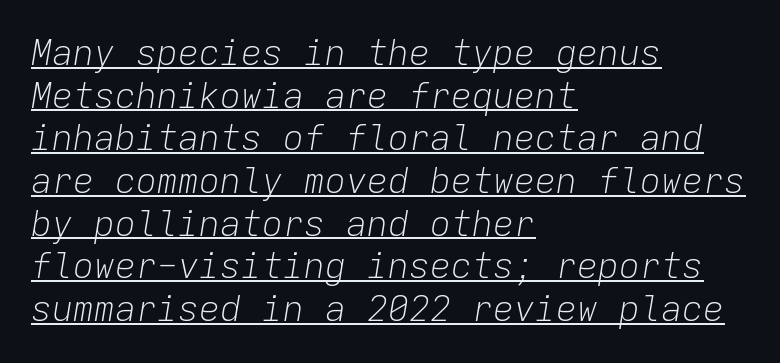
{"italic": "yes", "lean": "right", "slant_degrees": 9, "bold": "no", "weight": "light", "width": "normal", "stroke_contrast": "low", "x_height": "medium", "monospaced": "yes", "underline": "yes", "align": "left", "line_spacing_ratio": 1.22, "letter_spacing": "normal", "letter_spacing_em": 0.0, "glyph_px": 35}
